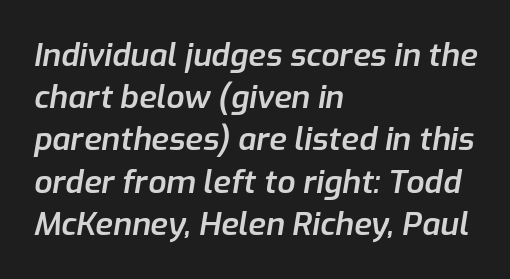
Any mark beneath the type? The region is blank. It's the slanting kind of type. The face used here is a semibold: visibly heavier than regular, lighter than bold. These lines are rendered in a variable-pitch font. The passage shown has conventional tracking throughout.
